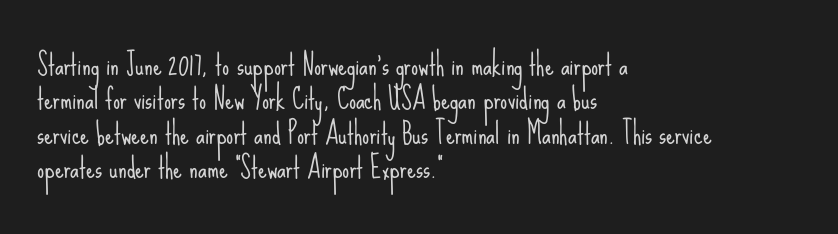
Letters rest on an invisible, unmarked baseline. This sample has the flowing, uneven cadence of proportional lettering. Compared with a centered layout, this one pins lines to the left instead. Look at the tracking — it's just the regular setting, nothing added. The type family on display is of the sans-serif kind.
